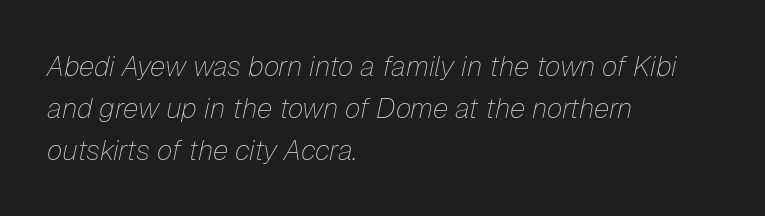
The image shows 28 px thin type, italic (leaning right); set left-aligned, normal line spacing (1.5x), normal letter spacing, not underlined; low stroke contrast and a medium x-height.
